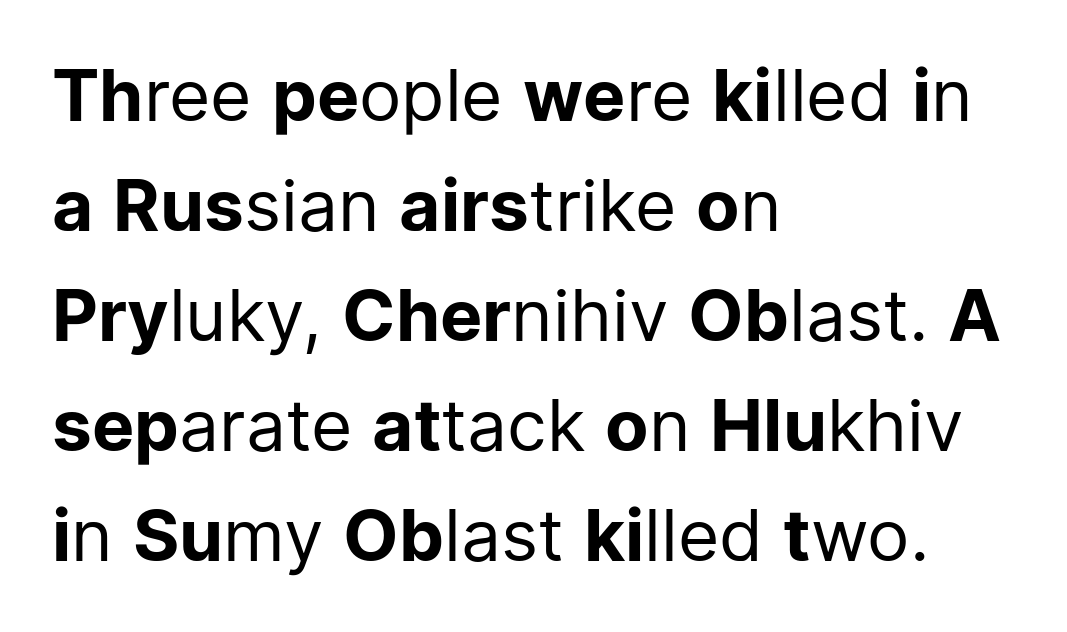
Q: Is the text bold? A: No.
Q: Is the text italic (slanted)? A: No, it is upright.
Q: Is the typeface a serif or a sans-serif typeface? A: Sans-serif.
Q: Is the text underlined? A: No.
Q: How is the paragraph aligned? A: Left-aligned.
Q: Is the spacing between letters normal or unusually wide? A: Normal.
Q: Is the spacing between lines tight, normal or loose? A: Normal.
Q: Width (condensed, normal, or wide)? A: Normal.
Q: Stroke contrast? A: Low.
Q: x-height? A: Medium.
Q: Monospaced? A: No.
